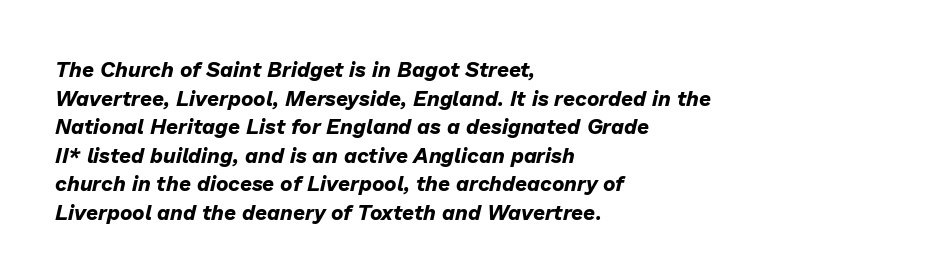
Q: Is the text bold? A: Yes.
Q: Is the text italic (slanted)? A: Yes, it leans right by about 13 degrees.
Q: Is the text underlined? A: No.
Q: How is the paragraph aligned? A: Left-aligned.
Q: Is the spacing between letters normal or unusually wide? A: Normal.
Q: Is the spacing between lines tight, normal or loose? A: Normal.
